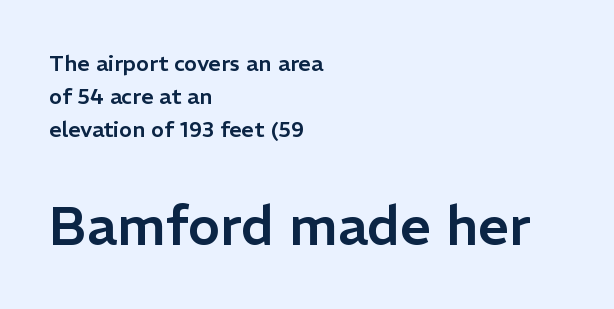
{"serif": "no", "italic": "no", "width": "normal", "stroke_contrast": "low", "x_height": "medium", "monospaced": "no", "underline": "no", "align": "left", "line_spacing": "normal", "line_spacing_ratio": 1.51, "letter_spacing": "normal", "letter_spacing_em": 0.0, "larger_block": "second", "size_ratio": 2.45, "glyph_px": 54}
